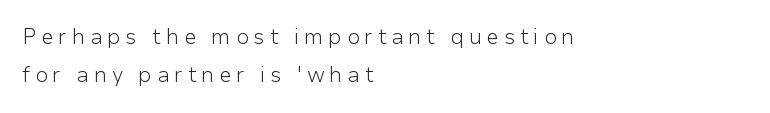
Q: Is the text bold? A: No.
Q: Is the text italic (slanted)? A: No, it is upright.
Q: Is the text underlined? A: No.
Q: How is the paragraph aligned? A: Left-aligned.
Q: Is the spacing between letters normal or unusually wide? A: Unusually wide.
